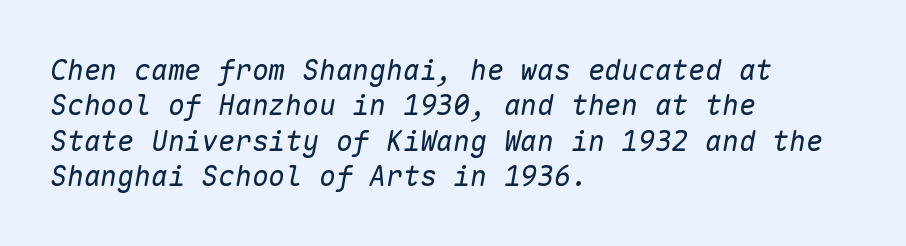
Q: Is the text bold? A: No.
Q: Is the text italic (slanted)? A: Yes, it leans right by about 10 degrees.
Q: Is the text underlined? A: No.
Q: How is the paragraph aligned? A: Left-aligned.
Q: Is the spacing between letters normal or unusually wide? A: Normal.
Q: Is the spacing between lines tight, normal or loose? A: Normal.
Q: Width (condensed, normal, or wide)? A: Normal.
Q: Stroke contrast? A: Low.
Q: x-height? A: Medium.
Q: Monospaced? A: Yes.
